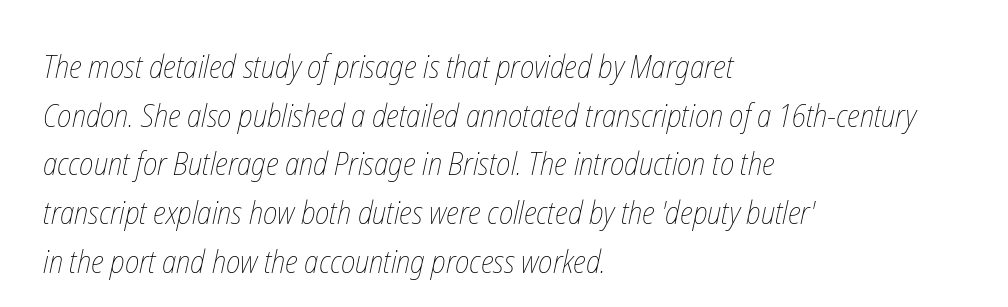
{"bold": "no", "weight": "thin", "width": "condensed", "stroke_contrast": "low", "x_height": "medium", "monospaced": "no", "underline": "no", "align": "left", "line_spacing": "normal", "line_spacing_ratio": 1.52, "letter_spacing": "normal", "letter_spacing_em": 0.0, "glyph_px": 32}
